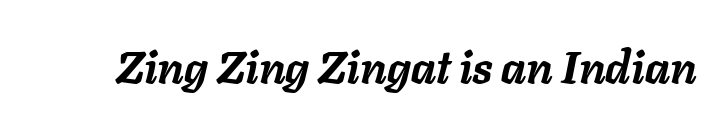
Q: Is the text bold? A: Yes.
Q: Is the text italic (slanted)? A: Yes, it leans right by about 11 degrees.
Q: Is the text underlined? A: No.
Q: Is the spacing between letters normal or unusually wide? A: Normal.
Q: Width (condensed, normal, or wide)? A: Normal.
Q: Stroke contrast? A: Low.
Q: x-height? A: Medium.
Q: Monospaced? A: No.
